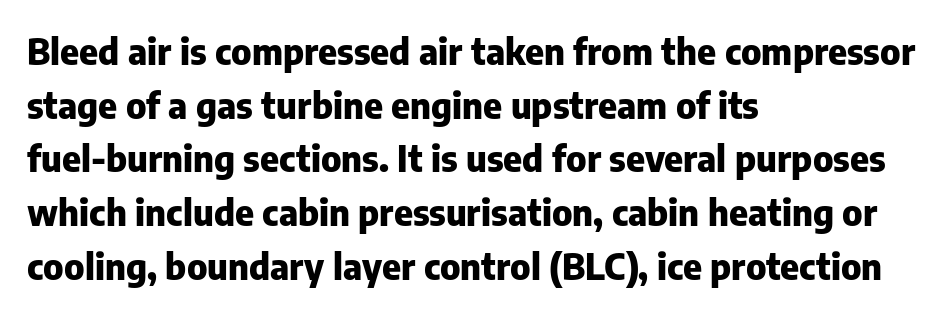
The image shows 36 px heavy sans-serif type, upright; set left-aligned, normal line spacing (1.49x), normal letter spacing, not underlined; low stroke contrast and a medium x-height.
